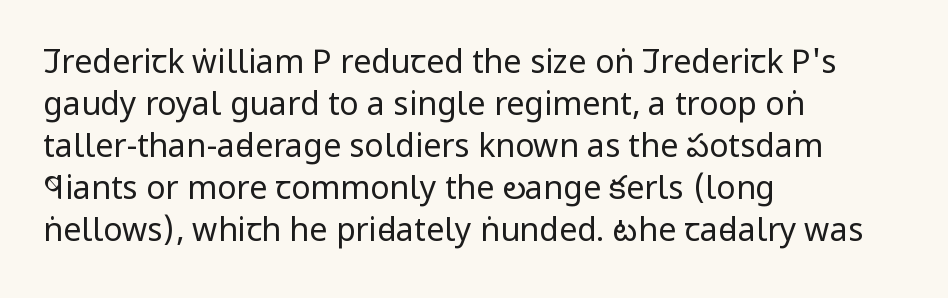
Q: Is the text bold? A: No.
Q: Is the text italic (slanted)? A: No, it is upright.
Q: Is the typeface a serif or a sans-serif typeface? A: Sans-serif.
Q: Is the text underlined? A: No.
Q: How is the paragraph aligned? A: Left-aligned.
Q: Is the spacing between letters normal or unusually wide? A: Normal.
Q: Is the spacing between lines tight, normal or loose? A: Normal.
Q: Width (condensed, normal, or wide)? A: Condensed.
Q: Stroke contrast? A: Low.
Q: x-height? A: Large.
Q: Monospaced? A: No.
